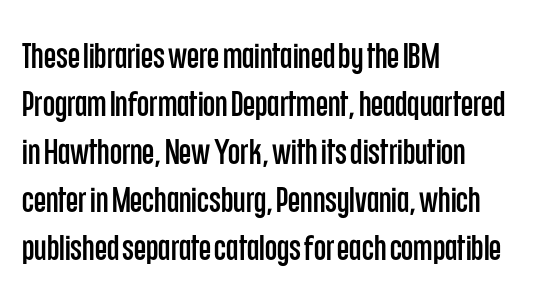
No feet cap the strokes, marking this as sans-serif type. Does the leading feel generous? No, just average. Spacing between characters is what you'd get straight out of the box. The gap between lines stays unmarked.
